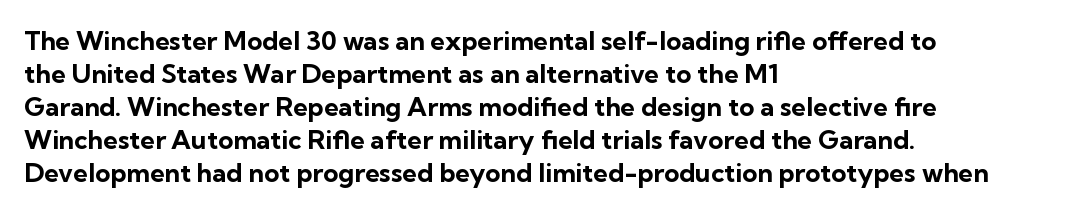
The image shows 26 px bold type, upright; set left-aligned, normal line spacing (1.27x), normal letter spacing, not underlined.
